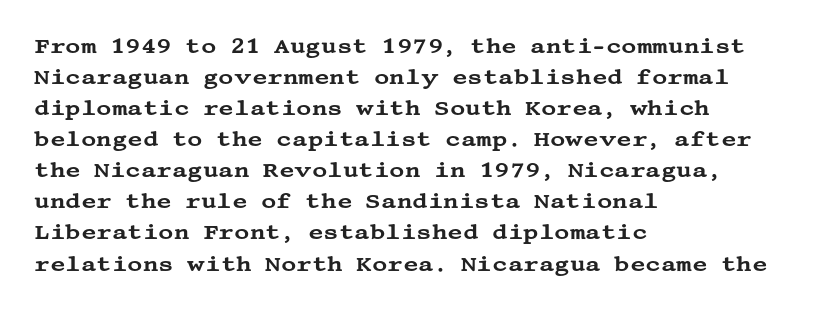
The image shows 21 px text type, upright; set left-aligned, normal line spacing (1.48x), normal letter spacing, not underlined.
